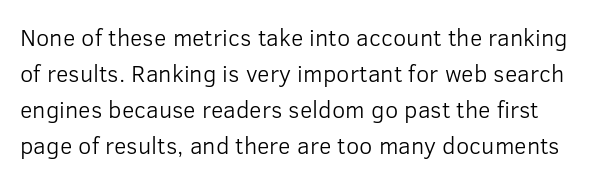
Q: Is the text bold? A: No.
Q: Is the text italic (slanted)? A: No, it is upright.
Q: Is the text underlined? A: No.
Q: Is the spacing between letters normal or unusually wide? A: Normal.
Q: Is the spacing between lines tight, normal or loose? A: Normal.
